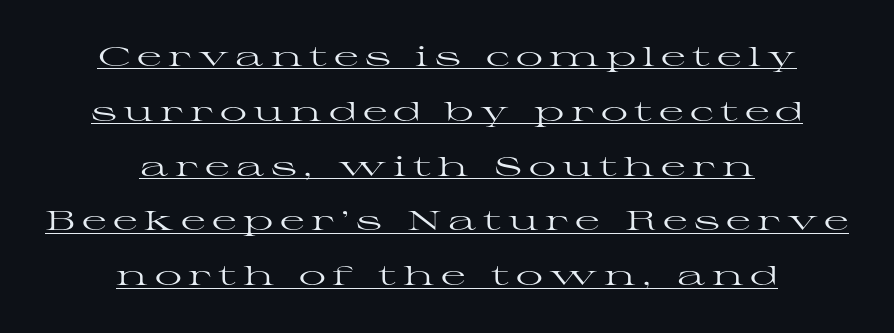
Q: Is the text bold? A: No.
Q: Is the text italic (slanted)? A: No, it is upright.
Q: Is the text underlined? A: Yes.
Q: How is the paragraph aligned? A: Centered.
Q: Is the spacing between letters normal or unusually wide? A: Unusually wide.
Q: Is the spacing between lines tight, normal or loose? A: Loose.
